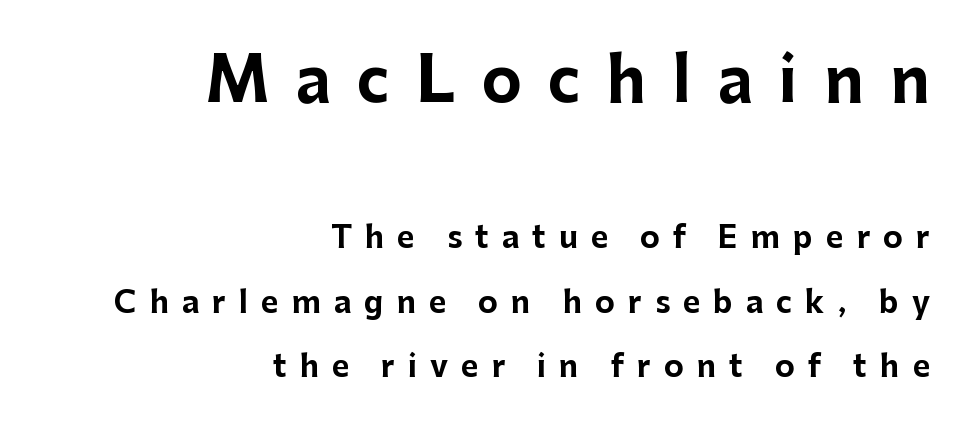
{"serif": "no", "italic": "no", "bold": "yes", "weight": "bold", "width": "normal", "stroke_contrast": "low", "x_height": "medium", "monospaced": "no", "underline": "no", "align": "right", "line_spacing": "loose", "line_spacing_ratio": 2.14, "letter_spacing": "wide", "letter_spacing_em": 0.43, "larger_block": "first", "size_ratio": 2.03, "glyph_px": 61}
